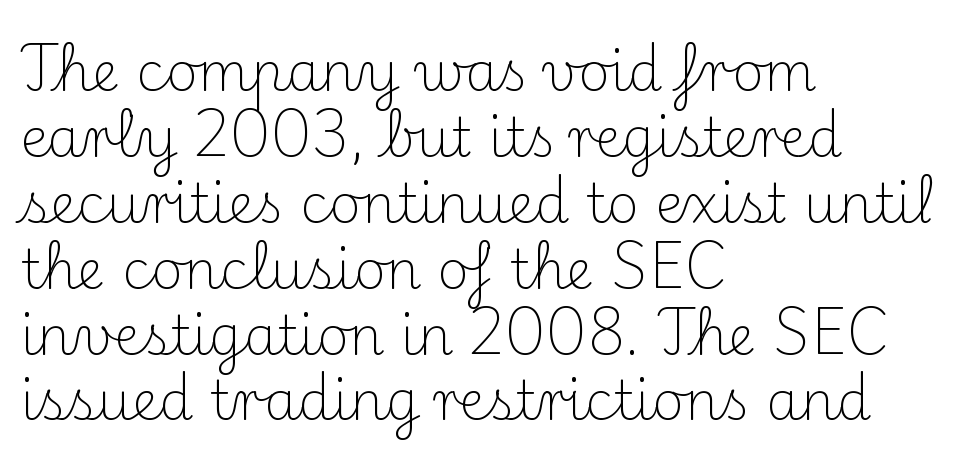
Do the characters align in a grid? No, the font is proportional. The letterforms sit at book weight or below. Standard letterfit; no display-style spreading of the glyphs. Words float on clear page, feet unadorned.
